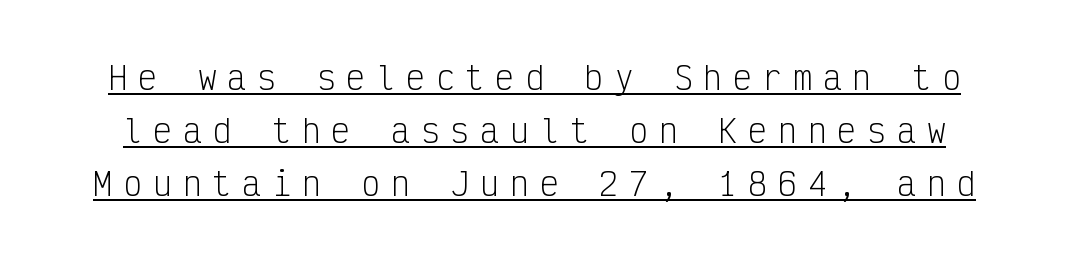
The rows are spaced the way most documents space them. This is the regular roman posture of the typeface. Words appear elongated and porous because spacing is wide. No heavy texture on the line: the type isn't bold.
